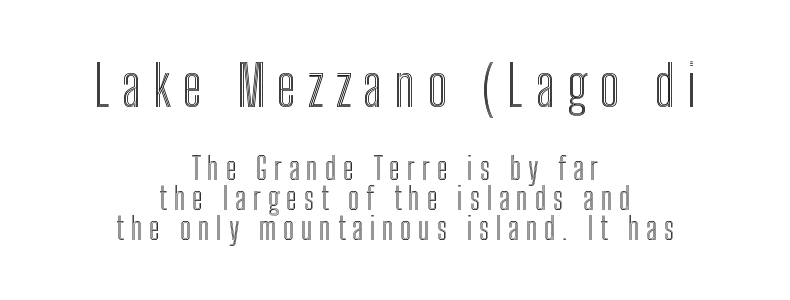
Closely set lines give the paragraph a compact silhouette. Anything drawn beneath the words? Only blank space. This sample uses an upright cut, with every glyph sitting square on the baseline. The earlier block is typeset at a bigger size than the later block. Character widths vary here, with narrow letters taking less room than wide ones.
